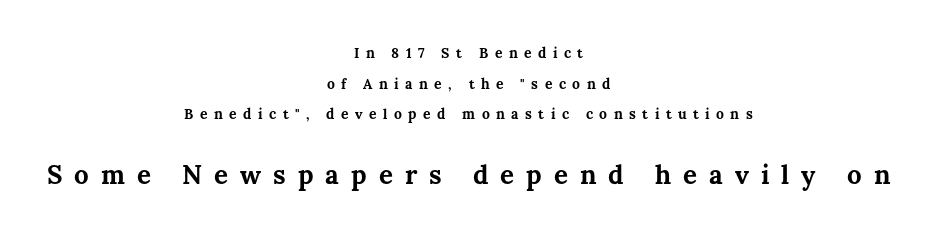
{"italic": "no", "bold": "yes", "underline": "no", "align": "center", "line_spacing": "loose", "line_spacing_ratio": 2.19, "letter_spacing": "wide", "letter_spacing_em": 0.46, "larger_block": "second", "size_ratio": 1.86, "glyph_px": 26}
